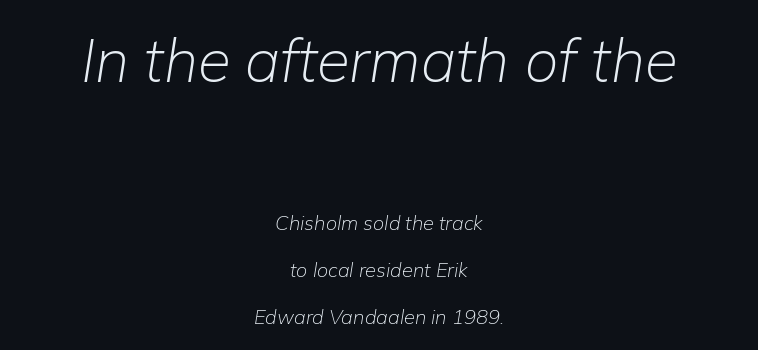
Centered paragraph, ragged on both sides. Is this a fixed-width face? No — the glyphs have proportional, varying widths. Regarding leading, the lines here are spaced well apart. Tracking here is standard; glyphs follow each other at the usual distance.
